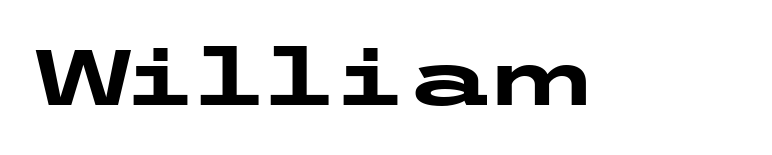
Does extra space separate the letters? No, they use regular spacing. Strokes here are thick enough to call this a true bold. Nope, not italic — everything's standing straight. Nothing sits at the stroke ends, so this counts as sans-serif.
